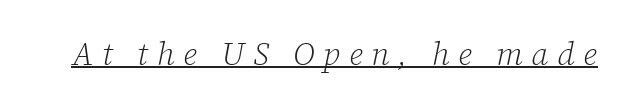
{"serif": "yes", "italic": "yes", "lean": "right", "slant_degrees": 12, "bold": "no", "weight": "light", "width": "normal", "stroke_contrast": "low", "x_height": "medium", "monospaced": "no", "underline": "yes", "letter_spacing": "wide", "letter_spacing_em": 0.27, "glyph_px": 32}
